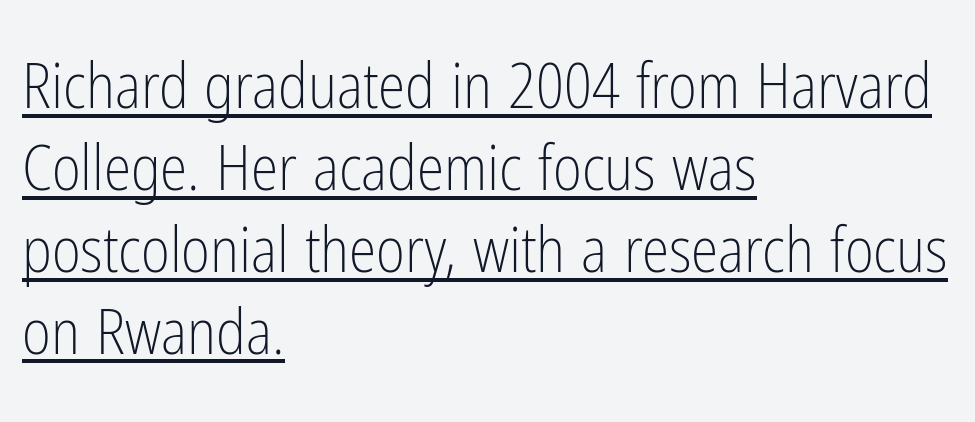
Interline gaps are of average width in this sample. You could call the tracking neutral — neither tight nor loose. The sample's only ornament is a line tracing under the words. Italic? Not at all — the glyphs are vertical. The designer went with a sans here, leaving each stem footless.
